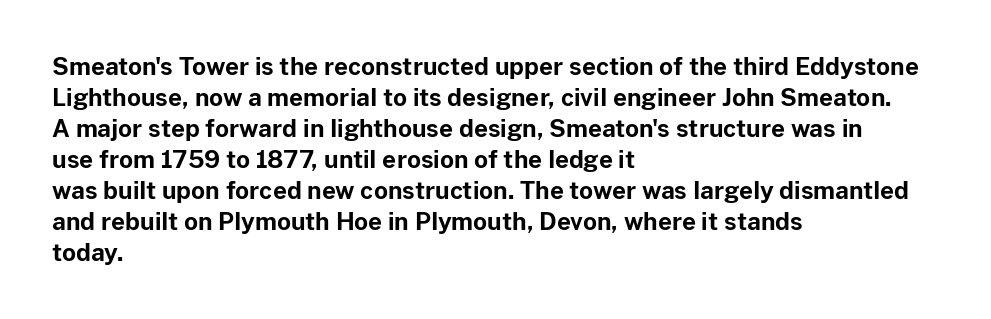
If you measured baseline to baseline, you'd find a middling distance. The specimen reads as upright at a glance. Glyph-to-glyph distance matches everyday printed text. Heavy, bold letterforms. Each row of text sits above clean, open space.
